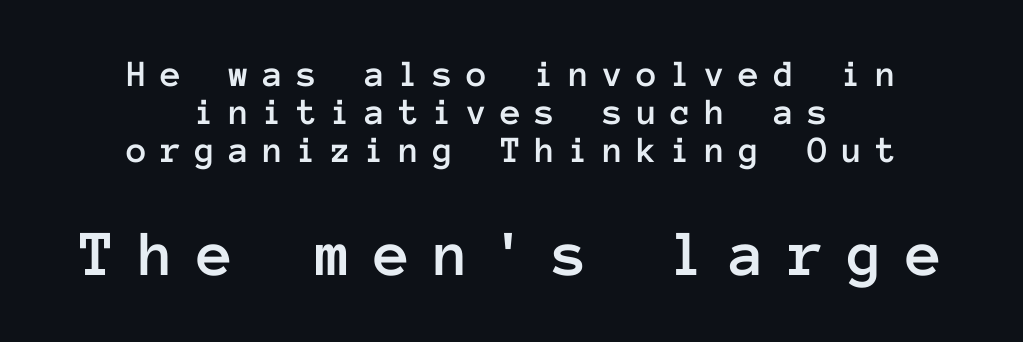
Q: Is the text italic (slanted)? A: No, it is upright.
Q: Is the text underlined? A: No.
Q: How is the paragraph aligned? A: Centered.
Q: Is the spacing between letters normal or unusually wide? A: Unusually wide.
Q: Is the spacing between lines tight, normal or loose? A: Tight.
Q: Which block of text is set in a larger size, the first (top) or the second (bottom)? A: The second (bottom) one.
Q: Width (condensed, normal, or wide)? A: Normal.
Q: Stroke contrast? A: Low.
Q: x-height? A: Medium.
Q: Monospaced? A: Yes.
